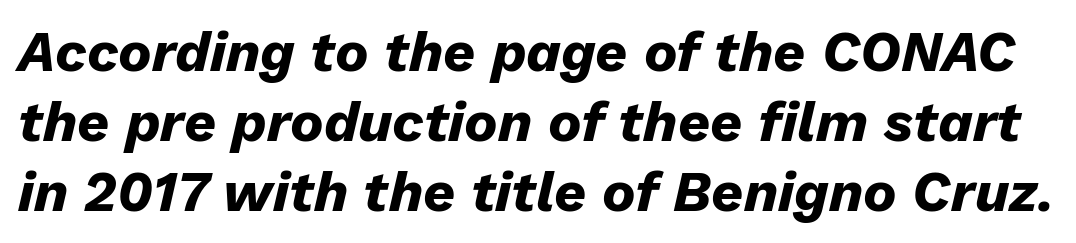
The text carries the slant typical of an italic or oblique font. Horizontal bands of white between lines are of average thickness. This rendering leaves character spacing at its baseline value. The passage shown is typed in a proportional face where columns would drift.
